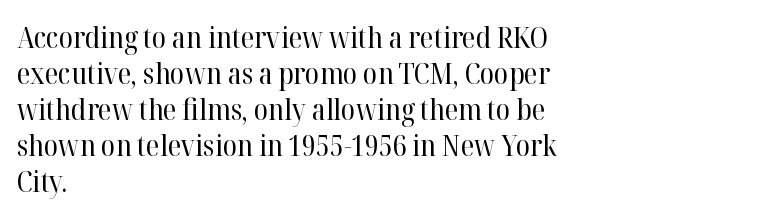
Q: Is the text bold? A: No.
Q: Is the text italic (slanted)? A: No, it is upright.
Q: Is the typeface a serif or a sans-serif typeface? A: Serif.
Q: Is the text underlined? A: No.
Q: How is the paragraph aligned? A: Left-aligned.
Q: Is the spacing between letters normal or unusually wide? A: Normal.
Q: Width (condensed, normal, or wide)? A: Normal.
Q: Stroke contrast? A: High.
Q: x-height? A: Medium.
Q: Monospaced? A: No.
